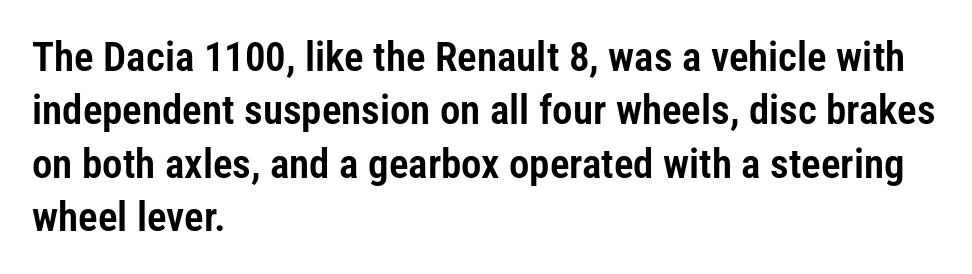
Q: Is the text italic (slanted)? A: No, it is upright.
Q: Is the typeface a serif or a sans-serif typeface? A: Sans-serif.
Q: Is the text underlined? A: No.
Q: How is the paragraph aligned? A: Left-aligned.
Q: Is the spacing between letters normal or unusually wide? A: Normal.
Q: Is the spacing between lines tight, normal or loose? A: Normal.
Q: Width (condensed, normal, or wide)? A: Condensed.
Q: Stroke contrast? A: Low.
Q: x-height? A: Medium.
Q: Monospaced? A: No.
